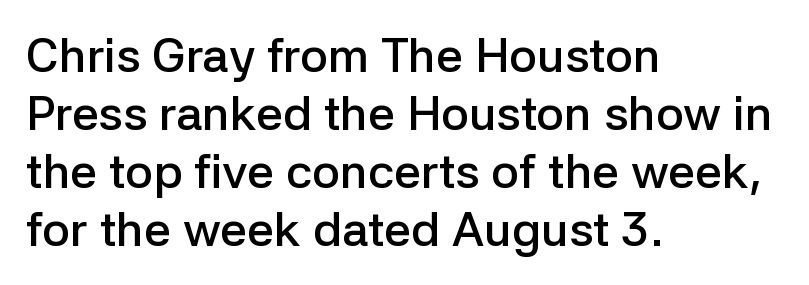
{"serif": "no", "italic": "no", "bold": "semi", "weight": "semibold", "width": "normal", "stroke_contrast": "low", "x_height": "medium", "monospaced": "no", "underline": "no", "align": "left", "line_spacing_ratio": 1.21, "letter_spacing": "normal", "letter_spacing_em": 0.0, "glyph_px": 48}
